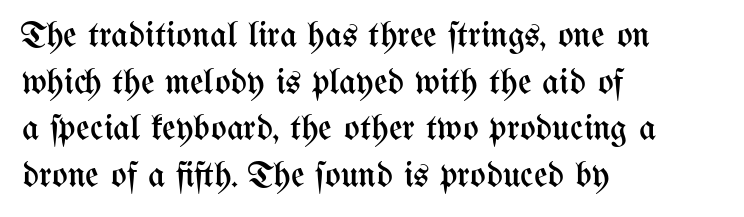
{"italic": "no", "bold": "no", "weight": "regular", "width": "condensed", "stroke_contrast": "medium", "x_height": "medium", "monospaced": "no", "underline": "no", "align": "left", "line_spacing": "normal", "line_spacing_ratio": 1.26, "letter_spacing": "normal", "letter_spacing_em": 0.0, "glyph_px": 37}
